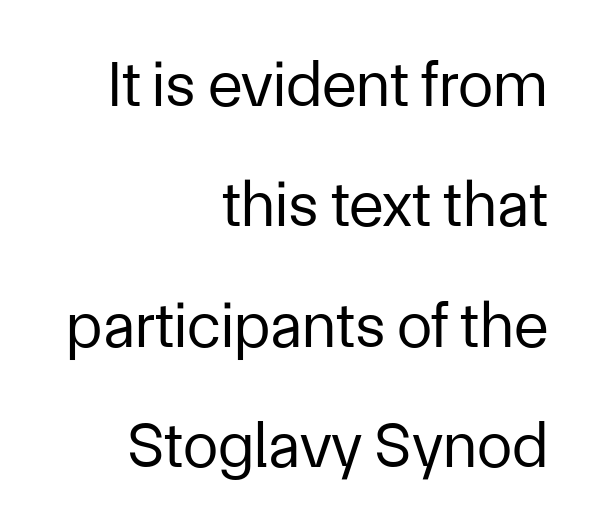
{"serif": "no", "italic": "no", "bold": "no", "weight": "regular", "width": "normal", "stroke_contrast": "low", "x_height": "medium", "monospaced": "no", "underline": "no", "align": "right", "line_spacing_ratio": 1.88, "letter_spacing": "normal", "letter_spacing_em": 0.0, "glyph_px": 64}
